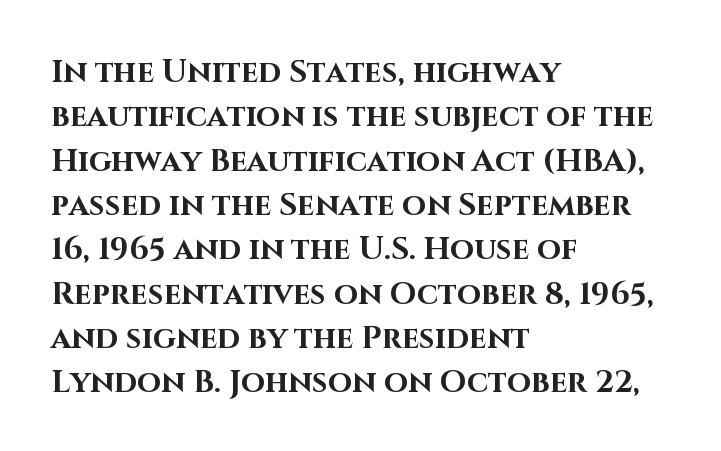
Q: Is the text bold? A: Yes.
Q: Is the text italic (slanted)? A: No, it is upright.
Q: Is the typeface a serif or a sans-serif typeface? A: Sans-serif.
Q: Is the text underlined? A: No.
Q: How is the paragraph aligned? A: Left-aligned.
Q: Is the spacing between letters normal or unusually wide? A: Normal.
Q: Is the spacing between lines tight, normal or loose? A: Normal.
Q: Width (condensed, normal, or wide)? A: Normal.
Q: Stroke contrast? A: High.
Q: x-height? A: Large.
Q: Monospaced? A: No.
